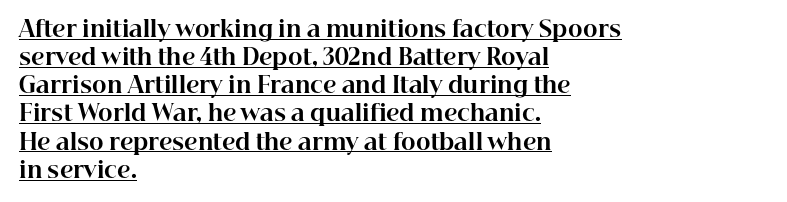
{"italic": "no", "bold": "yes", "underline": "yes", "align": "left", "line_spacing": "normal", "line_spacing_ratio": 1.28, "letter_spacing": "normal", "letter_spacing_em": 0.0, "glyph_px": 22}
